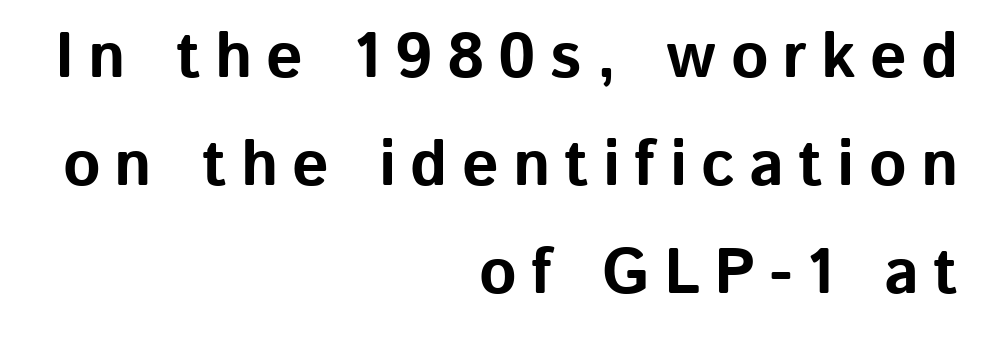
Q: Is the text bold? A: Yes.
Q: Is the text italic (slanted)? A: No, it is upright.
Q: Is the typeface a serif or a sans-serif typeface? A: Sans-serif.
Q: Is the text underlined? A: No.
Q: How is the paragraph aligned? A: Right-aligned.
Q: Is the spacing between letters normal or unusually wide? A: Unusually wide.
Q: Is the spacing between lines tight, normal or loose? A: Normal.
Q: Width (condensed, normal, or wide)? A: Normal.
Q: Stroke contrast? A: Low.
Q: x-height? A: Medium.
Q: Monospaced? A: No.
